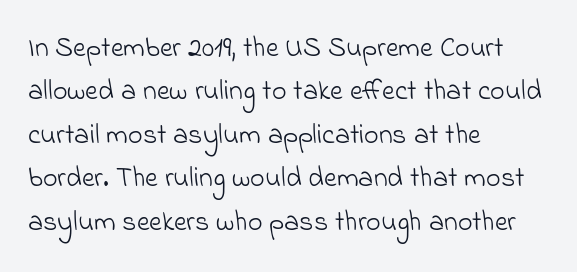
The image shows 28 px light sans-serif type; set left-aligned, normal line spacing (1.55x), normal letter spacing, not underlined; low stroke contrast and a small x-height.
